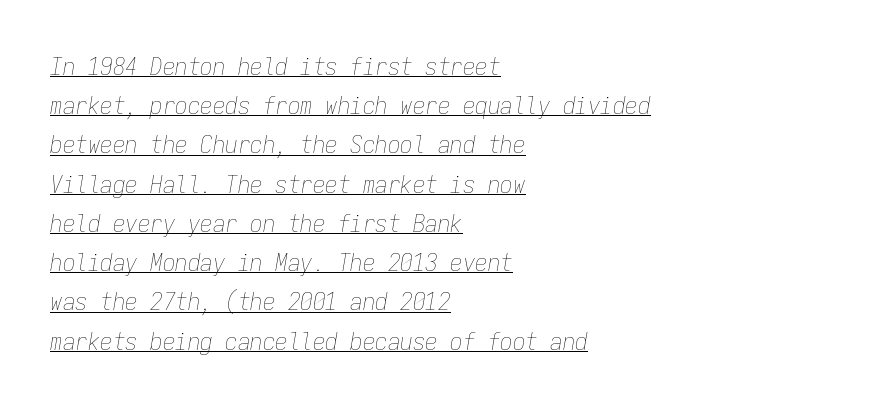
One-word summary of the alignment: left. The line texture is even and compact thanks to regular tracking. Looking at the ascenders, they clearly lean. Stroke thickness stays within the range of a standard reading face or lighter. A rule runs beneath these lines of type.
